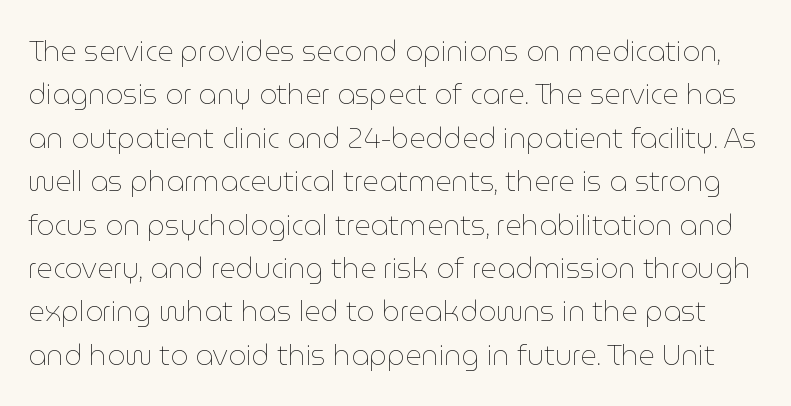
The image shows 28 px thin type, upright; set normal line spacing (1.55x), normal letter spacing, not underlined; low stroke contrast and a medium x-height.
